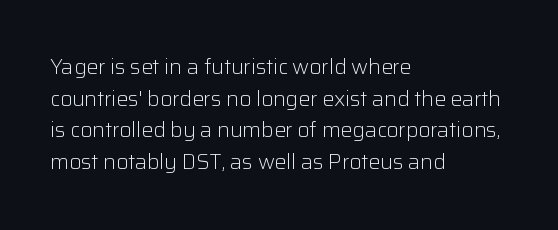
The image shows 21 px text type, upright; set left-aligned, normal line spacing (1.51x), normal letter spacing, not underlined.
